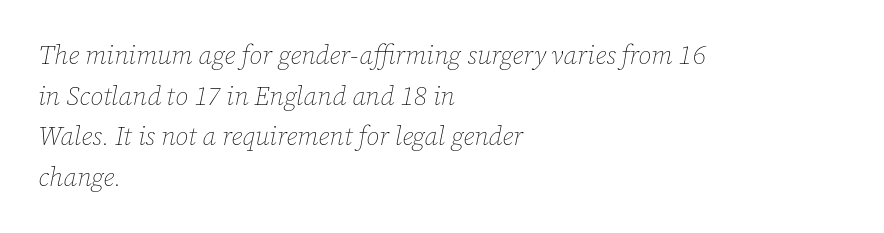
{"italic": "yes", "lean": "right", "slant_degrees": 12, "bold": "no", "underline": "no", "align": "left", "line_spacing": "normal", "line_spacing_ratio": 1.56, "letter_spacing": "normal", "letter_spacing_em": 0.0, "glyph_px": 26}
